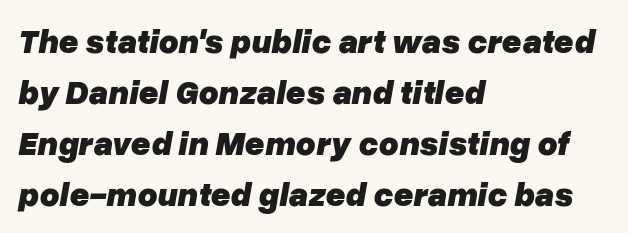
The typesetting leans heavy: a genuine bold. A student would call this left alignment; a typographer would say flush left, rag right. The rendering uses natural spacing where letterforms have individual widths. Inter-character spacing is left at the font's built-in metrics. A clean baseline with only descenders dipping below it. The vertical gap from one line to the next is medium.
